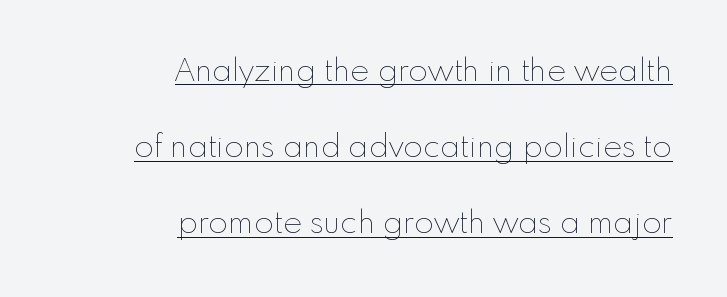
The image shows 32 px thin type, upright; set right-aligned, loose line spacing (2.38x), normal letter spacing, underlined; low stroke contrast and a small x-height.
